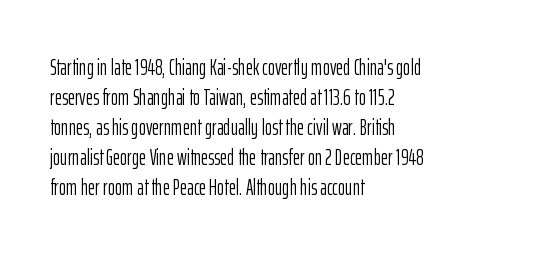
The image shows 22 px text type, upright; set left-aligned, normal line spacing (1.36x), normal letter spacing, not underlined.
